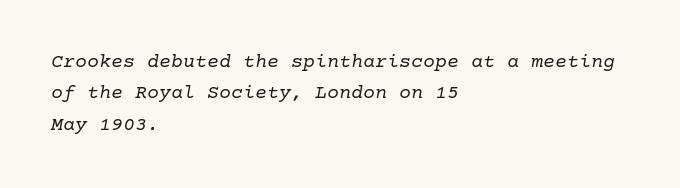
{"italic": "yes", "lean": "right", "slant_degrees": 10, "bold": "no", "underline": "no", "align": "left", "line_spacing": "normal", "line_spacing_ratio": 1.57, "letter_spacing": "normal", "letter_spacing_em": 0.0, "glyph_px": 20}
